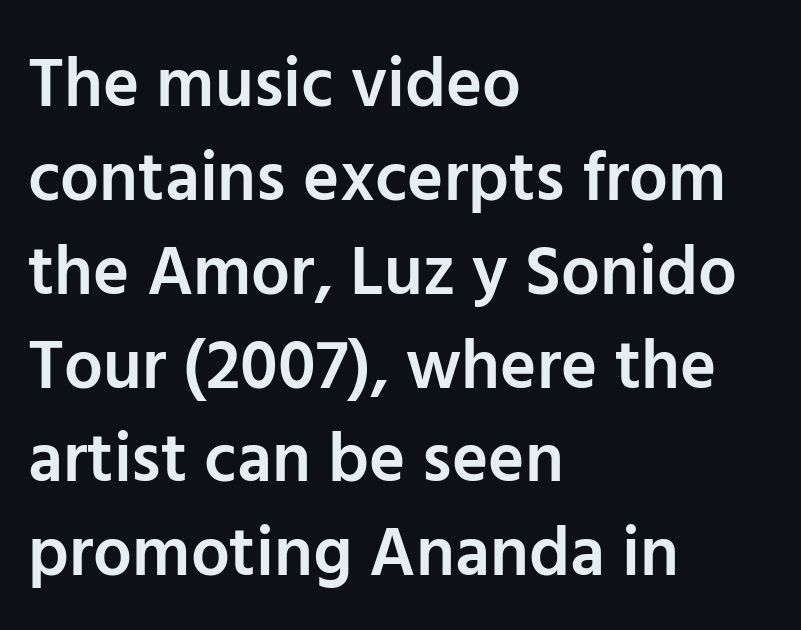
{"serif": "no", "italic": "no", "bold": "semi", "weight": "semibold", "width": "normal", "stroke_contrast": "low", "x_height": "medium", "monospaced": "no", "underline": "no", "align": "left", "line_spacing": "normal", "line_spacing_ratio": 1.36, "letter_spacing": "normal", "letter_spacing_em": 0.0, "glyph_px": 69}
